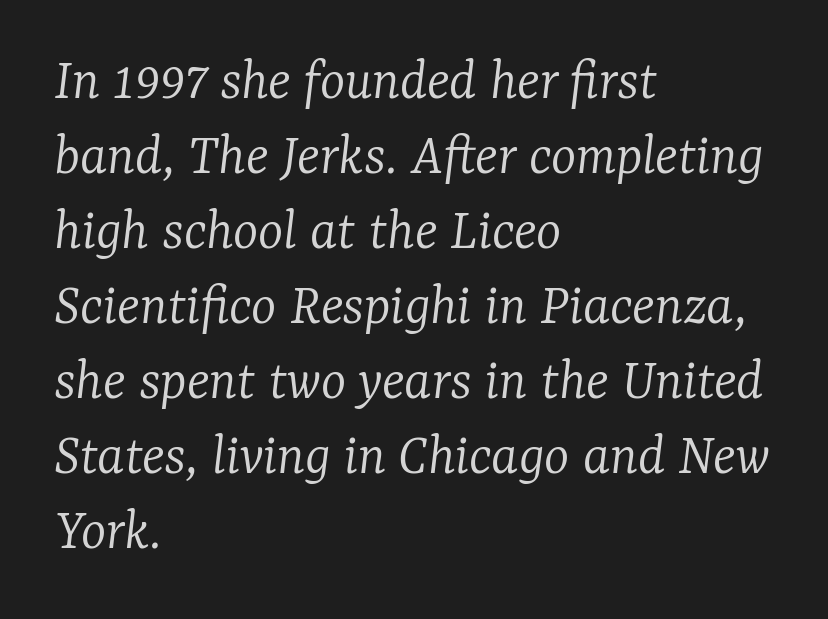
Vertically, the passage feels balanced, rows spaced as you'd expect. Check the space under the baseline: it is left empty. Does the type have serifs? Yes, each stem ends in a small foot. These lines were composed using italics. Looks like regular typesetting: each glyph gets only the width it needs.
